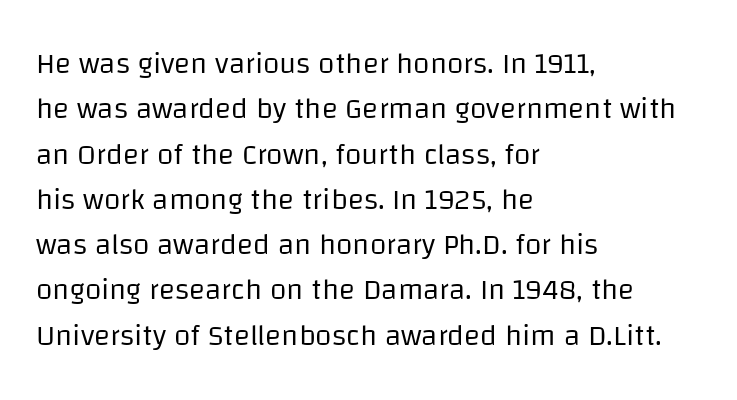
Line spacing here is normal. The rendering anchors every line to the left-hand side. Bold? No — there's no thickening of the strokes. The type is set solid horizontally, with unmodified tracking. Do the characters align in a grid? No, the font is proportional. Unlike italic type, these characters show no tilt at all.
